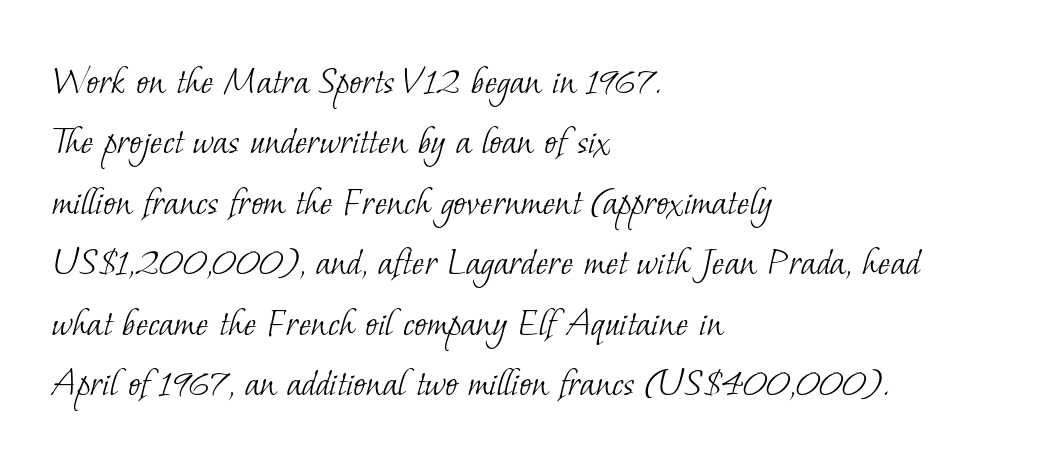
{"serif": "yes", "bold": "no", "weight": "light", "width": "normal", "stroke_contrast": "low", "x_height": "small", "monospaced": "no", "underline": "no", "align": "left", "line_spacing": "normal", "line_spacing_ratio": 1.44, "letter_spacing": "normal", "letter_spacing_em": 0.0, "glyph_px": 42}
